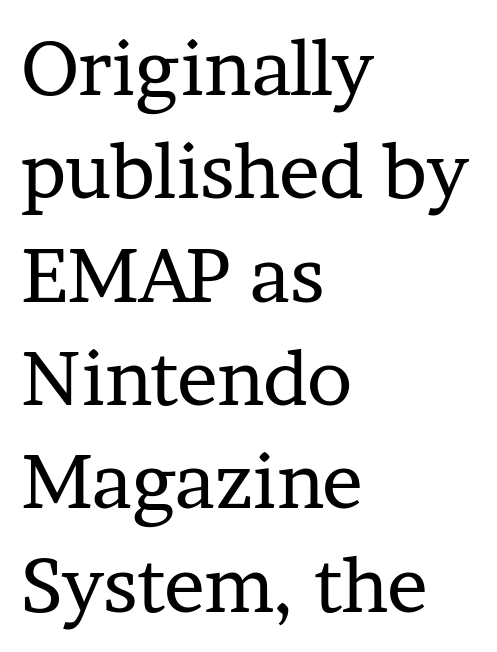
{"serif": "yes", "italic": "no", "bold": "no", "weight": "regular", "width": "normal", "stroke_contrast": "low", "x_height": "medium", "monospaced": "no", "underline": "no", "align": "left", "line_spacing": "normal", "line_spacing_ratio": 1.36, "letter_spacing": "normal", "letter_spacing_em": 0.0, "glyph_px": 76}
